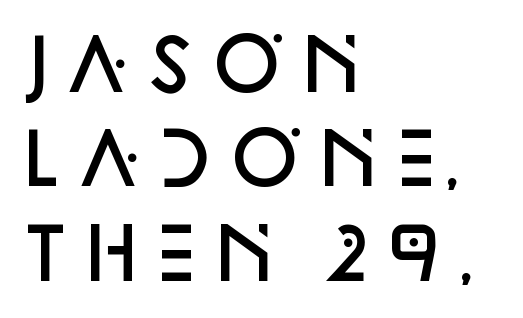
{"serif": "no", "italic": "no", "bold": "semi", "weight": "semibold", "width": "normal", "stroke_contrast": "low", "x_height": "large", "monospaced": "no", "underline": "no", "align": "left", "line_spacing": "normal", "line_spacing_ratio": 1.35, "letter_spacing": "normal", "letter_spacing_em": 0.0, "glyph_px": 70}
